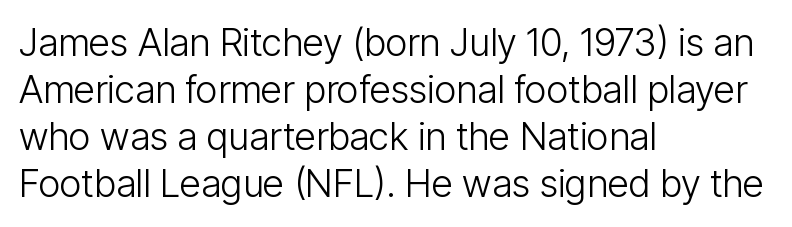
The image shows 38 px light, condensed sans-serif type, upright; set left-aligned, line spacing 1.24x, normal letter spacing, not underlined; low stroke contrast and a medium x-height.
